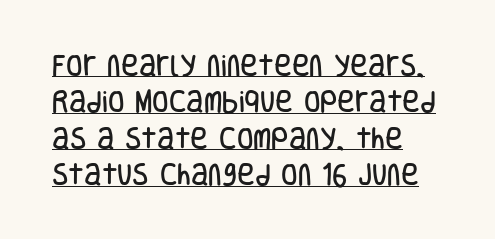
Q: Is the text italic (slanted)? A: No, it is upright.
Q: Is the text underlined? A: Yes.
Q: How is the paragraph aligned? A: Left-aligned.
Q: Is the spacing between letters normal or unusually wide? A: Normal.
Q: Is the spacing between lines tight, normal or loose? A: Normal.
